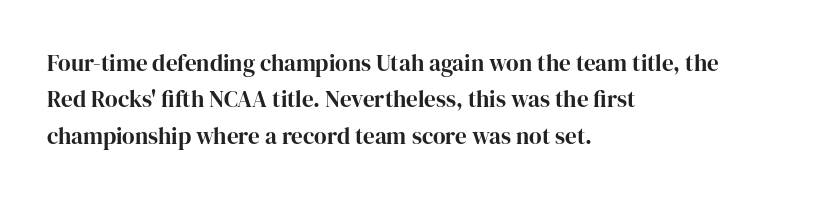
The image shows 23 px bold type, upright; set left-aligned, normal line spacing (1.58x), normal letter spacing, not underlined.
